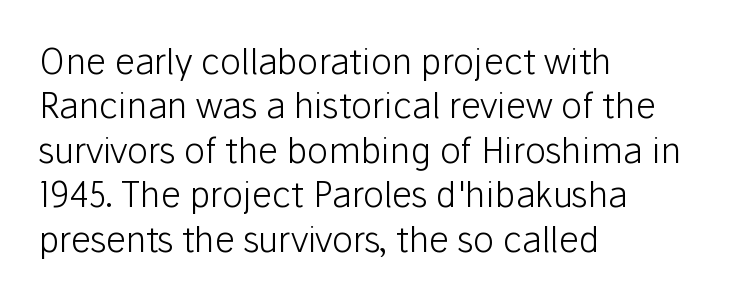
The area under the type is left untouched. Students, note that the glyphs here touch the page at normal intervals. Letterform terminals end flat and unadorned throughout the passage. Upright lettering throughout.
